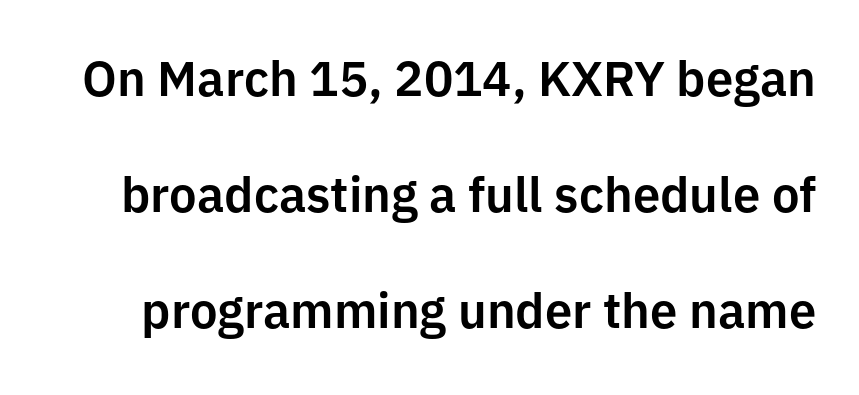
{"serif": "no", "italic": "no", "width": "normal", "stroke_contrast": "low", "x_height": "medium", "monospaced": "no", "underline": "no", "line_spacing": "loose", "line_spacing_ratio": 2.37, "letter_spacing": "normal", "letter_spacing_em": 0.0, "glyph_px": 49}
